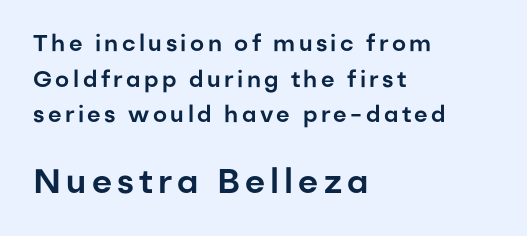
The image shows 34 px sans-serif type, upright; set left-aligned, normal line spacing (1.55x), not underlined; the second (bottom) block is 1.48x larger; low stroke contrast and a medium x-height.
